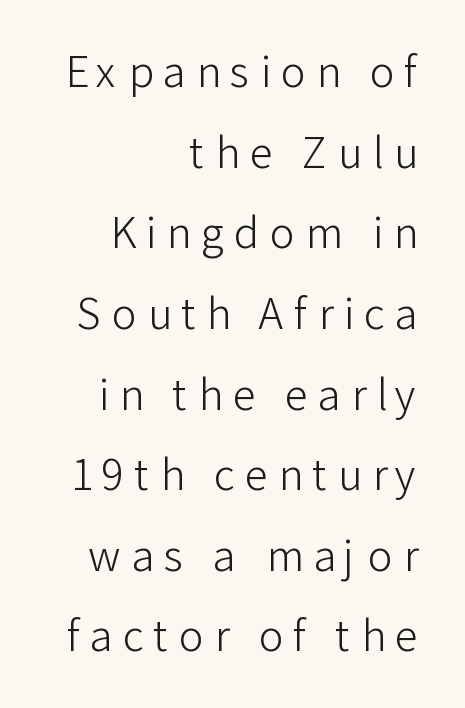
Q: Is the text bold? A: No.
Q: Is the text italic (slanted)? A: No, it is upright.
Q: Is the typeface a serif or a sans-serif typeface? A: Sans-serif.
Q: Is the text underlined? A: No.
Q: How is the paragraph aligned? A: Right-aligned.
Q: Is the spacing between letters normal or unusually wide? A: Unusually wide.
Q: Is the spacing between lines tight, normal or loose? A: Loose.
Q: Width (condensed, normal, or wide)? A: Normal.
Q: Stroke contrast? A: Low.
Q: x-height? A: Medium.
Q: Monospaced? A: No.
